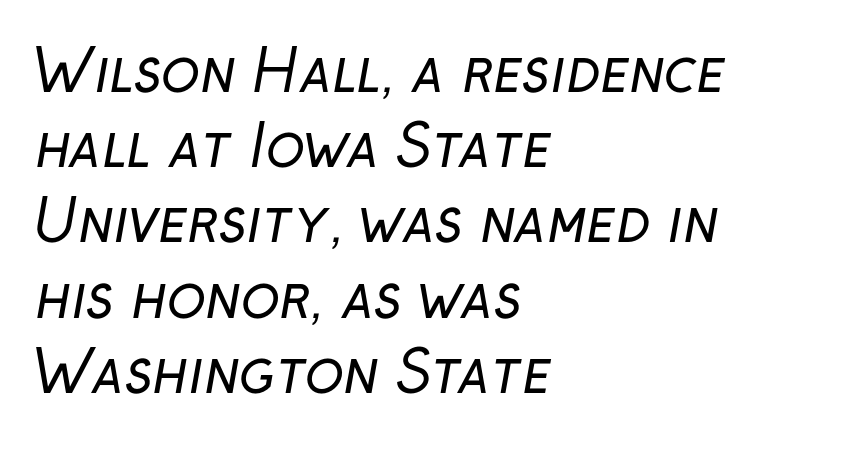
{"serif": "no", "bold": "no", "weight": "regular", "width": "normal", "stroke_contrast": "low", "x_height": "medium", "monospaced": "no", "underline": "no", "align": "left", "line_spacing": "normal", "line_spacing_ratio": 1.32, "letter_spacing": "normal", "letter_spacing_em": 0.0, "glyph_px": 57}
